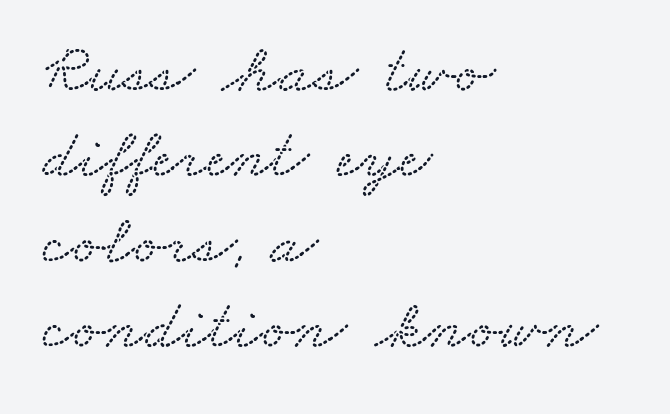
Rule under the text: the space is simply empty. Little horizontal feet cap the strokes, marking this as serif type. Every row of glyphs begins at an identical x-position on the left. Proportional: the letters do not fall into vertical columns. Short note: letters normally spaced.
